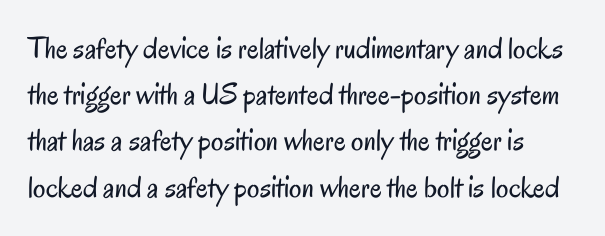
Q: Is the text bold? A: No.
Q: Is the text italic (slanted)? A: No, it is upright.
Q: Is the typeface a serif or a sans-serif typeface? A: Sans-serif.
Q: Is the text underlined? A: No.
Q: Is the spacing between letters normal or unusually wide? A: Normal.
Q: Is the spacing between lines tight, normal or loose? A: Normal.
Q: Width (condensed, normal, or wide)? A: Condensed.
Q: Stroke contrast? A: Low.
Q: x-height? A: Small.
Q: Monospaced? A: No.
